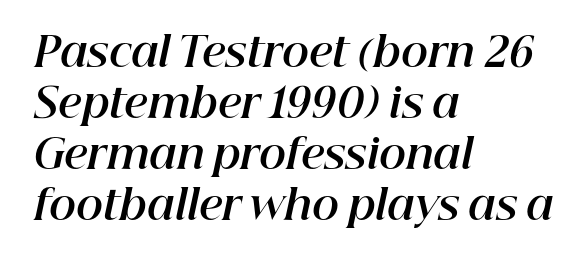
{"italic": "yes", "lean": "right", "slant_degrees": 12, "bold": "yes", "weight": "bold", "width": "normal", "stroke_contrast": "high", "x_height": "medium", "monospaced": "no", "underline": "no", "align": "left", "line_spacing_ratio": 1.24, "letter_spacing": "normal", "letter_spacing_em": 0.0, "glyph_px": 41}
